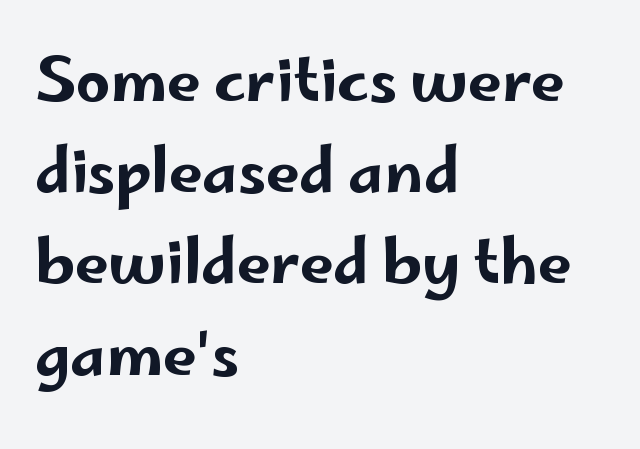
{"serif": "no", "italic": "no", "width": "wide", "stroke_contrast": "low", "x_height": "small", "monospaced": "no", "underline": "no", "align": "left", "line_spacing": "normal", "line_spacing_ratio": 1.52, "letter_spacing": "normal", "letter_spacing_em": 0.0, "glyph_px": 60}
